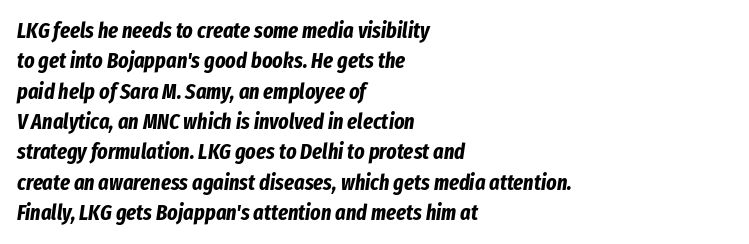
Horizontal alignment here is leftward, the default for most running prose. Italic: yes, the glyphs are oblique. Beneath every word, the page is bare. Words appear dense and cohesive because spacing is normal. These lines carry a lot of weight — the face is fully bold. A normal amount of white space separates one row of letters from the next.
